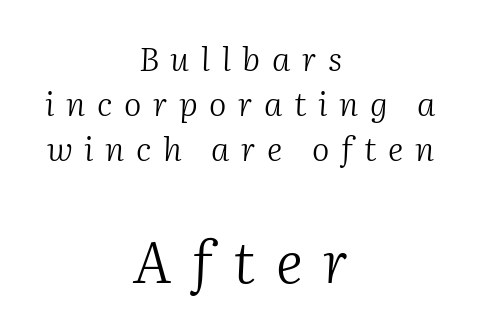
Q: Is the text bold? A: No.
Q: Is the text italic (slanted)? A: Yes, it leans right by about 2 degrees.
Q: Is the typeface a serif or a sans-serif typeface? A: Serif.
Q: Is the text underlined? A: No.
Q: How is the paragraph aligned? A: Centered.
Q: Is the spacing between letters normal or unusually wide? A: Unusually wide.
Q: Is the spacing between lines tight, normal or loose? A: Normal.
Q: Which block of text is set in a larger size, the first (top) or the second (bottom)? A: The second (bottom) one.
Q: Width (condensed, normal, or wide)? A: Normal.
Q: Stroke contrast? A: Medium.
Q: x-height? A: Medium.
Q: Monospaced? A: No.
